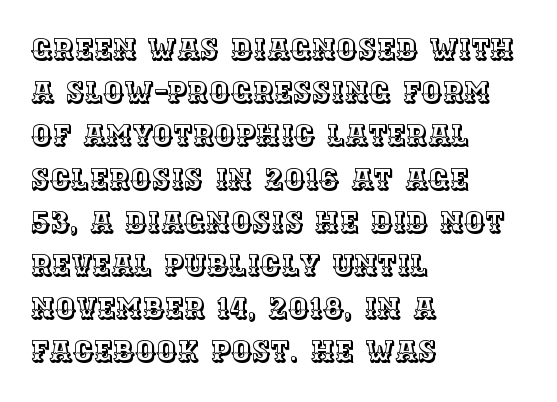
{"italic": "no", "width": "normal", "x_height": "large", "monospaced": "no", "underline": "no", "align": "left", "line_spacing": "normal", "line_spacing_ratio": 1.49, "letter_spacing": "normal", "letter_spacing_em": 0.0, "glyph_px": 29}
